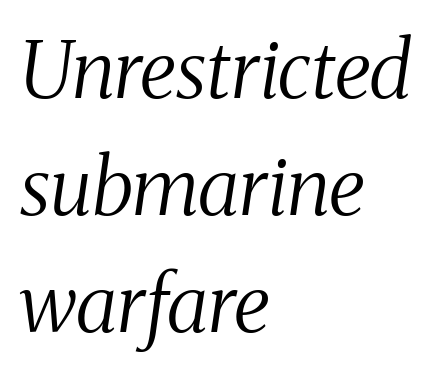
{"serif": "yes", "italic": "yes", "lean": "right", "slant_degrees": 8, "bold": "no", "weight": "regular", "width": "condensed", "stroke_contrast": "medium", "x_height": "medium", "monospaced": "no", "underline": "no", "align": "left", "line_spacing": "normal", "line_spacing_ratio": 1.48, "letter_spacing": "normal", "letter_spacing_em": 0.0, "glyph_px": 79}
